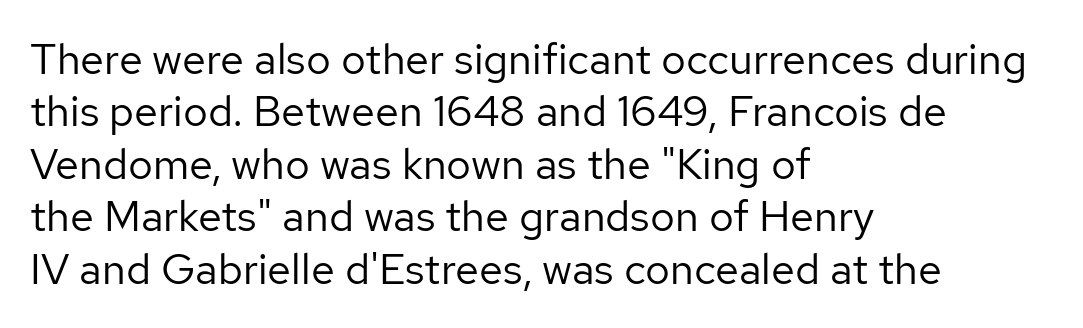
A bare baseline throughout the passage. Varying glyph widths throughout — classic text-font behaviour. This rendering uses left alignment, leaving the right contour irregular. Tracking value appears to be zero — textbook default spacing.
